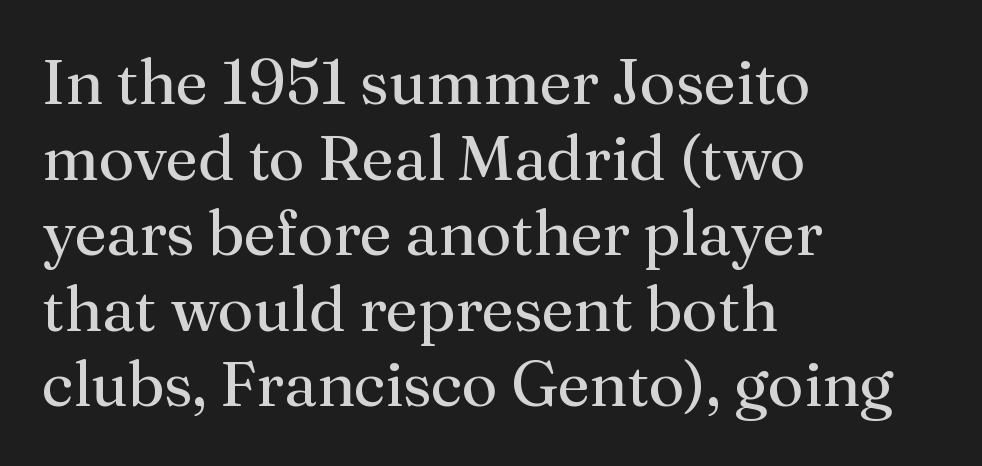
Q: Is the text bold? A: No.
Q: Is the text italic (slanted)? A: No, it is upright.
Q: Is the typeface a serif or a sans-serif typeface? A: Serif.
Q: Is the text underlined? A: No.
Q: How is the paragraph aligned? A: Left-aligned.
Q: Is the spacing between letters normal or unusually wide? A: Normal.
Q: Width (condensed, normal, or wide)? A: Normal.
Q: Stroke contrast? A: Medium.
Q: x-height? A: Medium.
Q: Monospaced? A: No.
